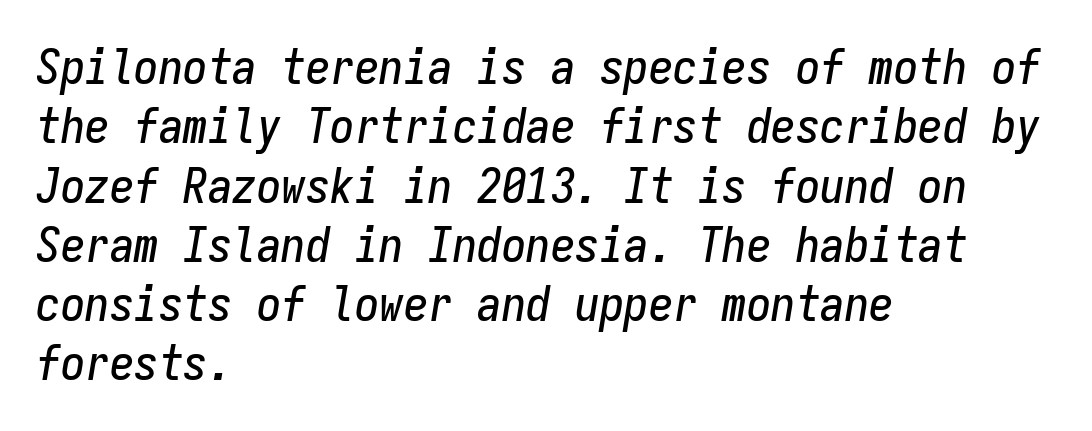
Q: Is the text italic (slanted)? A: Yes, it leans right by about 9 degrees.
Q: Is the text underlined? A: No.
Q: How is the paragraph aligned? A: Left-aligned.
Q: Is the spacing between letters normal or unusually wide? A: Normal.
Q: Width (condensed, normal, or wide)? A: Condensed.
Q: Stroke contrast? A: Low.
Q: x-height? A: Medium.
Q: Monospaced? A: Yes.
